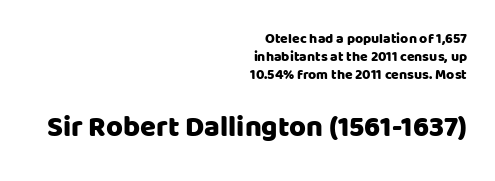
A clean baseline with only descenders dipping below it. Is this a sans? Yes — the strokes have no serifs. The vertical gap from one line to the next is medium. Type size steps up from the first block to the second. Does extra space separate the letters? No, they use regular spacing.
